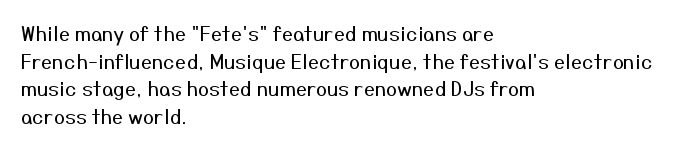
{"italic": "no", "bold": "no", "underline": "no", "align": "left", "line_spacing": "normal", "line_spacing_ratio": 1.38, "letter_spacing": "normal", "letter_spacing_em": 0.0, "glyph_px": 20}
